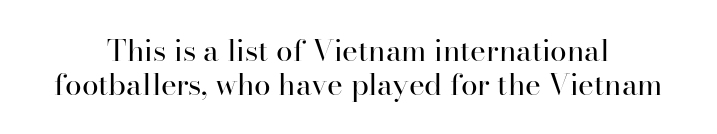
{"serif": "yes", "italic": "no", "bold": "no", "weight": "regular", "width": "normal", "stroke_contrast": "high", "x_height": "small", "monospaced": "no", "underline": "no", "align": "center", "line_spacing": "tight", "line_spacing_ratio": 1.12, "letter_spacing": "normal", "letter_spacing_em": 0.0, "glyph_px": 30}
